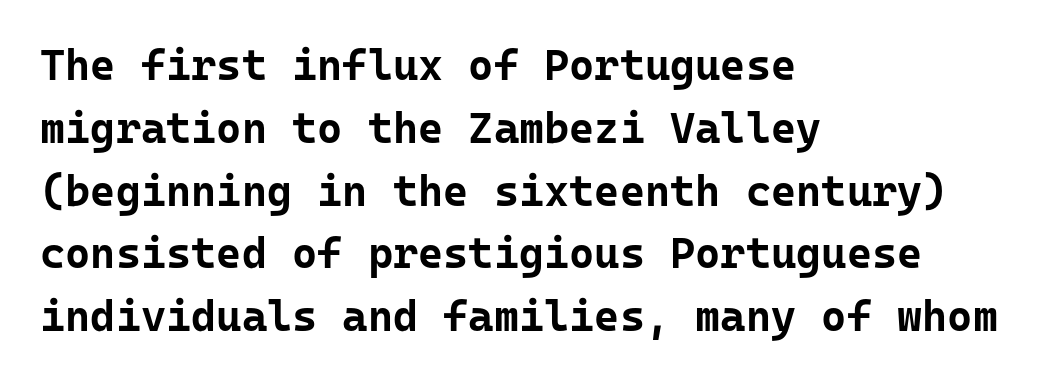
Q: Is the text bold? A: Yes.
Q: Is the text italic (slanted)? A: No, it is upright.
Q: Is the typeface a serif or a sans-serif typeface? A: Sans-serif.
Q: Is the text underlined? A: No.
Q: How is the paragraph aligned? A: Left-aligned.
Q: Is the spacing between letters normal or unusually wide? A: Normal.
Q: Is the spacing between lines tight, normal or loose? A: Normal.
Q: Width (condensed, normal, or wide)? A: Normal.
Q: Stroke contrast? A: Low.
Q: x-height? A: Medium.
